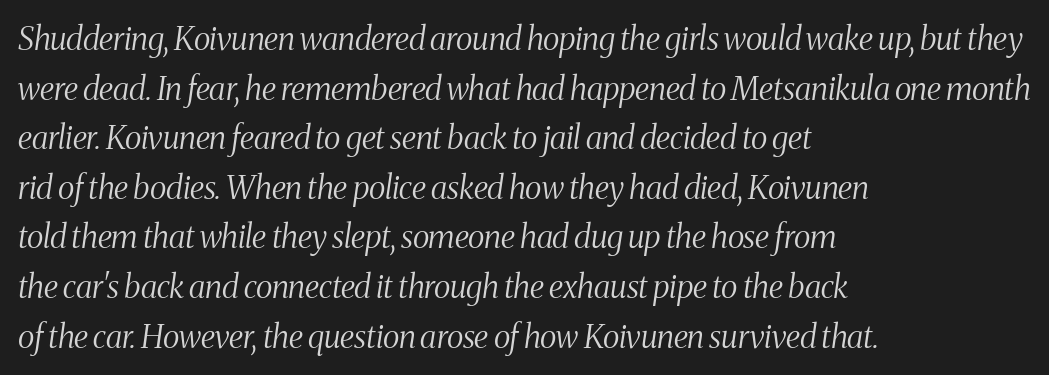
The image shows 32 px light, condensed serif type, italic (leaning right); set left-aligned, normal line spacing (1.55x), normal letter spacing, not underlined; medium stroke contrast and a medium x-height.
